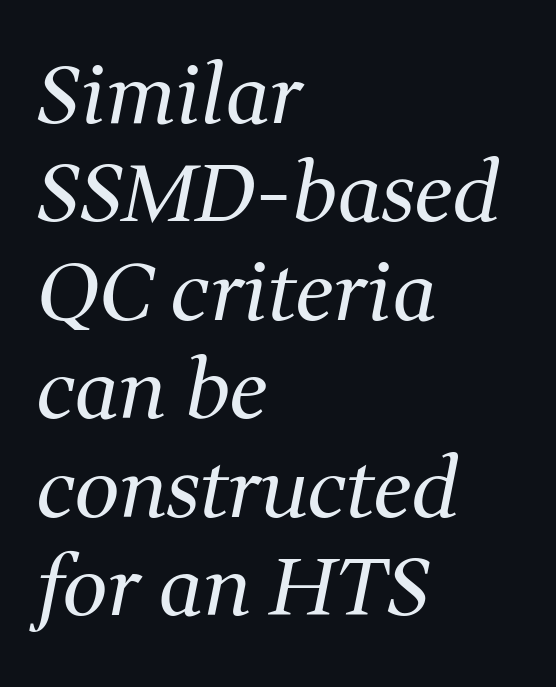
Nothing unusual about the tracking: characters are spaced as the font intends. Emphasis-style slanted type is in use. Observe the serifs anchoring each vertical stroke in this sample. Leftover space on each line is placed entirely after the last word.
